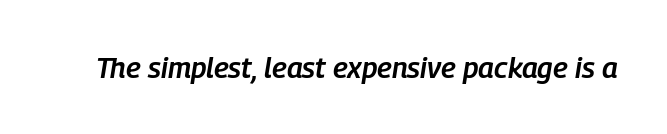
Q: Is the text bold? A: Semi-bold.
Q: Is the text italic (slanted)? A: Yes, it leans right by about 9 degrees.
Q: Is the text underlined? A: No.
Q: Is the spacing between letters normal or unusually wide? A: Normal.
Q: Width (condensed, normal, or wide)? A: Condensed.
Q: Stroke contrast? A: Low.
Q: x-height? A: Medium.
Q: Monospaced? A: No.
